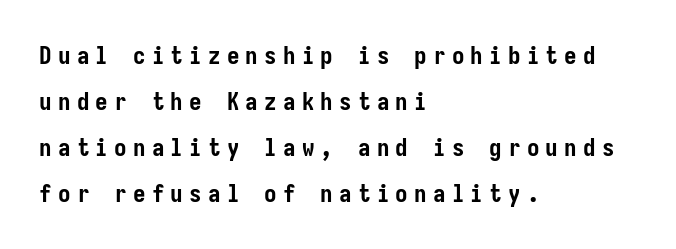
The image shows 25 px bold type, upright; set left-aligned, line spacing 1.84x, unusually wide letter spacing (+0.25 em), not underlined.
